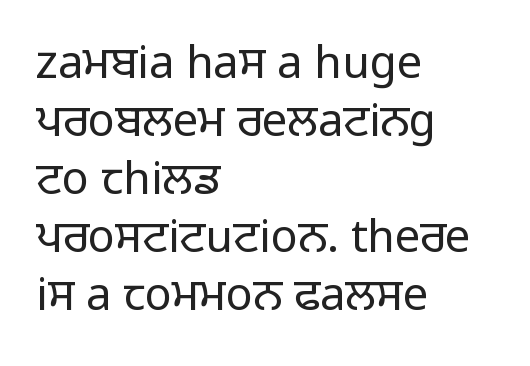
The image shows 45 px regular-weight sans-serif type, upright; set left-aligned, normal line spacing (1.29x), normal letter spacing, not underlined; low stroke contrast and a medium x-height.
